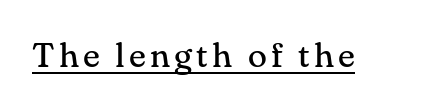
The typography opts for an upright posture over an oblique one. The face looks like a standard text weight, possibly lighter. This sample uses a serif face. The passage shown is typed in a proportional face where columns would drift. The sample's only ornament is a line tracing under the words.
